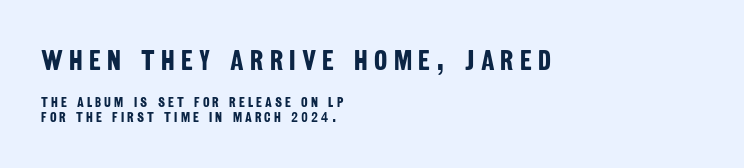
Students, note that the glyphs here are deliberately spaced far apart. The passage shown is typeset with a sans-serif family. The font is running at its bold setting. Underline: absent. Do the characters align in a grid? No, the font is proportional.
